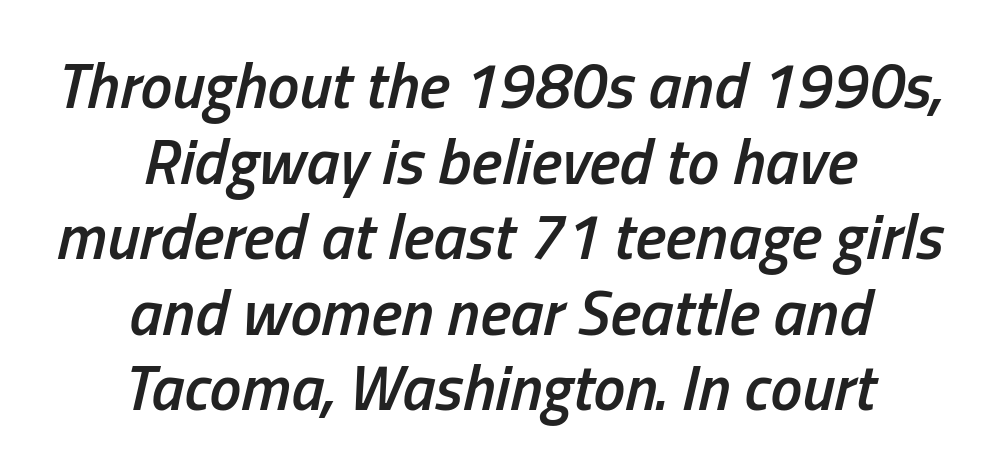
Q: Is the text bold? A: Semi-bold.
Q: Is the text italic (slanted)? A: Yes, it leans right by about 13 degrees.
Q: Is the text underlined? A: No.
Q: How is the paragraph aligned? A: Centered.
Q: Is the spacing between letters normal or unusually wide? A: Normal.
Q: Width (condensed, normal, or wide)? A: Condensed.
Q: Stroke contrast? A: Low.
Q: x-height? A: Medium.
Q: Monospaced? A: No.
